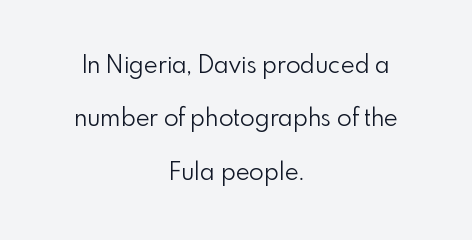
{"italic": "no", "bold": "no", "underline": "no", "align": "center", "line_spacing": "loose", "line_spacing_ratio": 2.22, "letter_spacing": "normal", "letter_spacing_em": 0.0, "glyph_px": 24}
